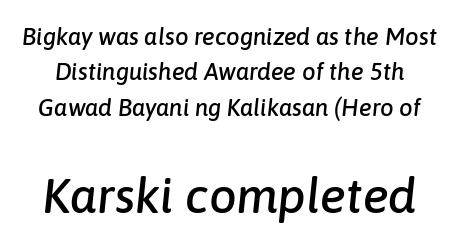
{"italic": "yes", "lean": "right", "slant_degrees": 6, "width": "normal", "stroke_contrast": "low", "x_height": "medium", "monospaced": "no", "underline": "no", "line_spacing": "normal", "line_spacing_ratio": 1.47, "letter_spacing": "normal", "letter_spacing_em": 0.0, "larger_block": "second", "size_ratio": 2.04, "glyph_px": 49}
